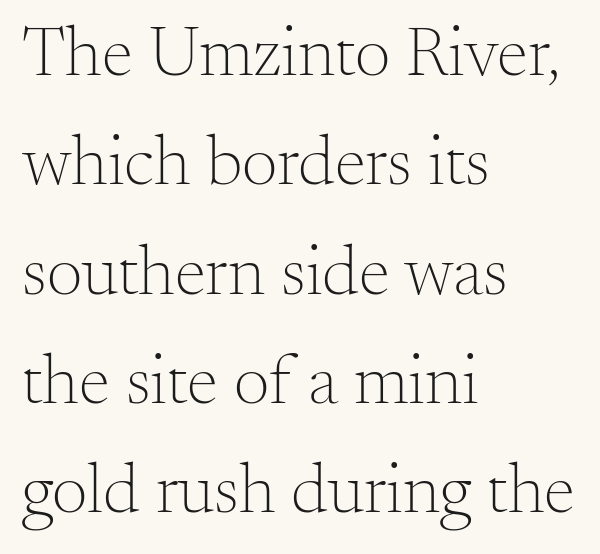
The image shows 71 px light serif type, upright; set left-aligned, normal line spacing (1.54x), normal letter spacing, not underlined; medium stroke contrast and a small x-height.
